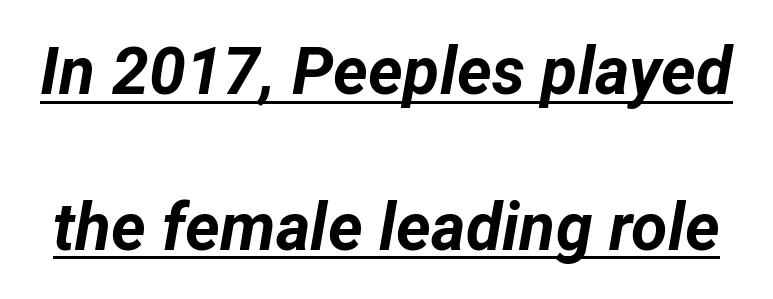
{"italic": "yes", "lean": "right", "slant_degrees": 12, "bold": "yes", "weight": "bold", "width": "normal", "stroke_contrast": "low", "x_height": "medium", "monospaced": "no", "underline": "yes", "line_spacing": "loose", "line_spacing_ratio": 2.36, "letter_spacing": "normal", "letter_spacing_em": 0.0, "glyph_px": 66}
